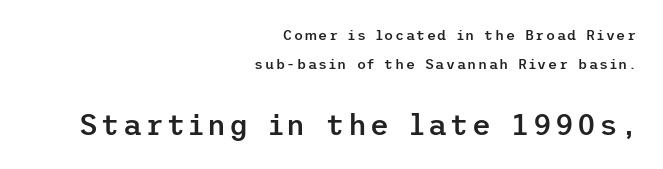
{"serif": "no", "italic": "no", "bold": "semi", "weight": "semibold", "width": "normal", "stroke_contrast": "low", "x_height": "medium", "underline": "no", "align": "right", "line_spacing": "loose", "line_spacing_ratio": 2.05, "larger_block": "second", "size_ratio": 2.07, "glyph_px": 29}
